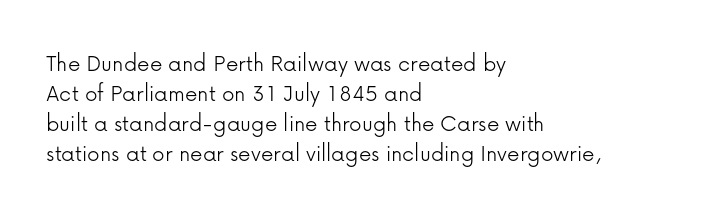
{"italic": "no", "bold": "no", "underline": "no", "align": "left", "line_spacing_ratio": 1.2, "letter_spacing": "normal", "letter_spacing_em": 0.0, "glyph_px": 25}
